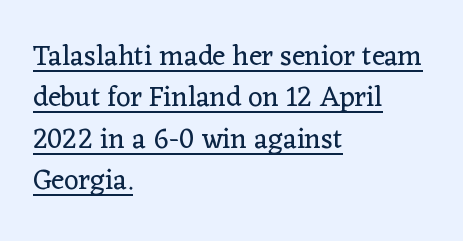
The image shows 28 px regular-weight serif type, upright; set left-aligned, normal line spacing (1.48x), normal letter spacing, underlined; low stroke contrast and a medium x-height.
